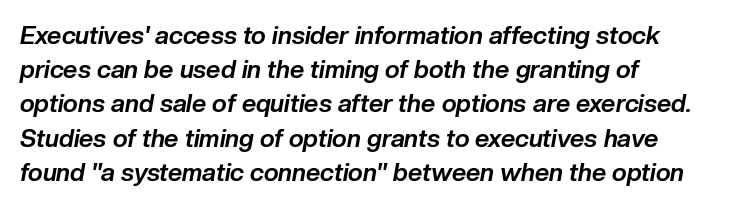
{"italic": "yes", "lean": "right", "slant_degrees": 10, "bold": "yes", "underline": "no", "align": "left", "line_spacing": "normal", "line_spacing_ratio": 1.37, "letter_spacing": "normal", "letter_spacing_em": 0.0, "glyph_px": 25}
